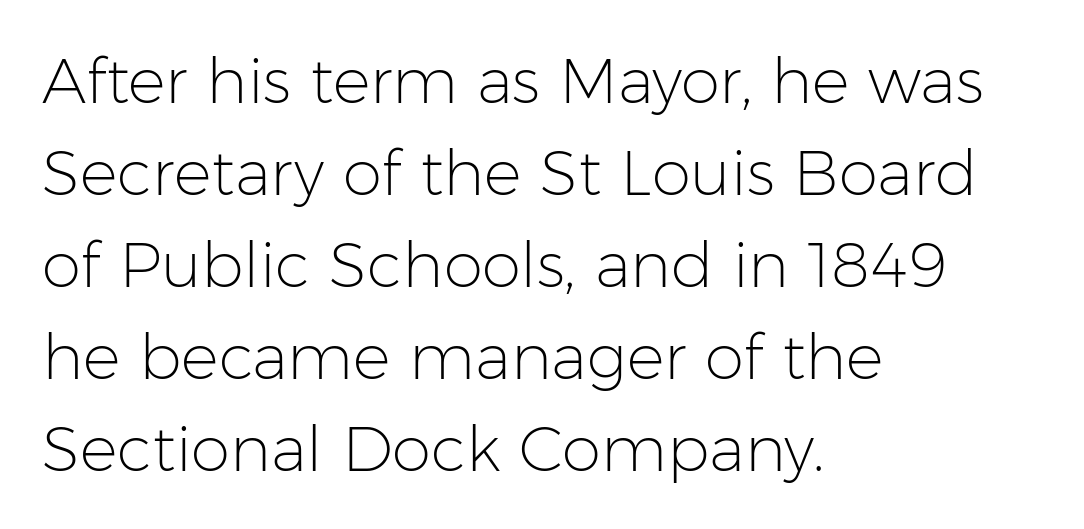
No chunkiness to these letters — they're not bold. Proportional: the letters do not fall into vertical columns. Posture: upright roman. The passage is arranged the way most books set body copy — flush left. This sample uses plain, unmodified letter spacing. Nobody drew a line under any word here.
